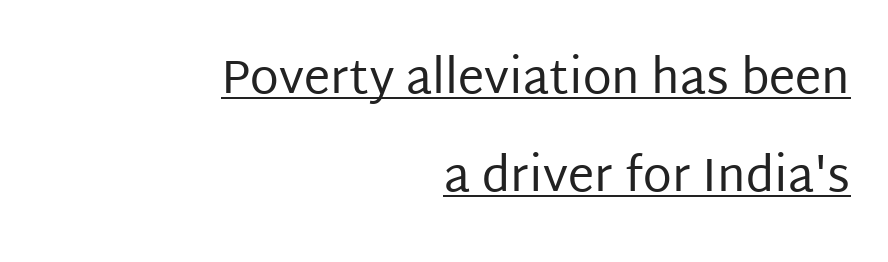
The image shows 47 px regular-weight sans-serif type, upright; set right-aligned, loose line spacing (2.09x), normal letter spacing, underlined; low stroke contrast and a large x-height.
